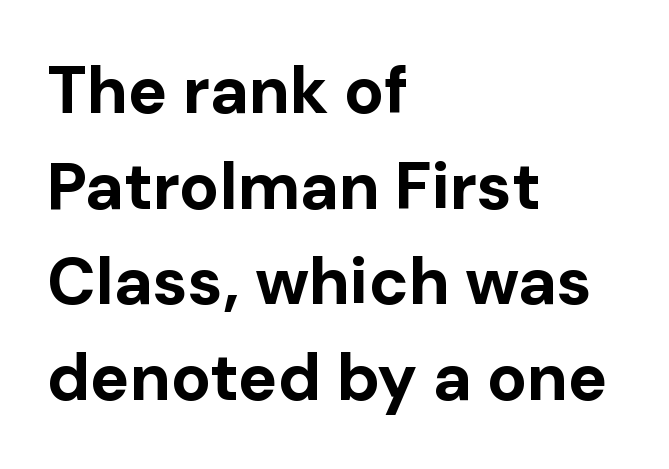
{"serif": "no", "italic": "no", "bold": "yes", "weight": "bold", "width": "normal", "stroke_contrast": "low", "x_height": "medium", "monospaced": "no", "underline": "no", "align": "left", "line_spacing": "normal", "line_spacing_ratio": 1.45, "letter_spacing": "normal", "letter_spacing_em": 0.0, "glyph_px": 66}
